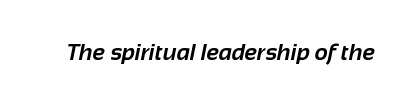
{"bold": "yes", "underline": "no", "letter_spacing": "normal", "letter_spacing_em": 0.0, "glyph_px": 23}
